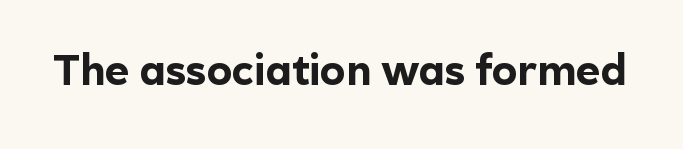
{"serif": "no", "italic": "no", "bold": "yes", "weight": "bold", "width": "normal", "x_height": "medium", "monospaced": "no", "underline": "no", "letter_spacing": "normal", "letter_spacing_em": 0.0, "glyph_px": 42}
